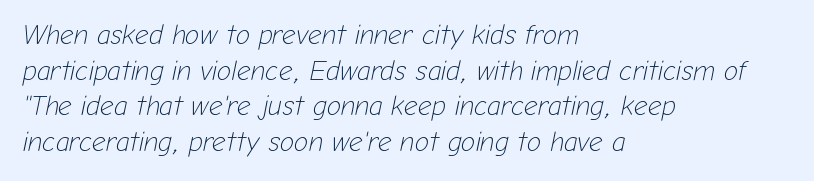
The image shows 27 px text type, italic (leaning right); set left-aligned, normal line spacing (1.32x), normal letter spacing, not underlined.
